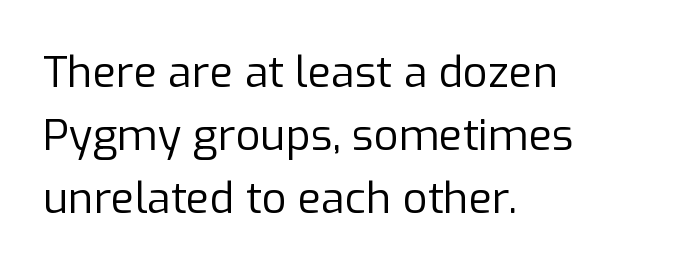
{"serif": "no", "italic": "no", "bold": "no", "weight": "regular", "width": "normal", "stroke_contrast": "low", "x_height": "medium", "monospaced": "no", "underline": "no", "align": "left", "line_spacing": "normal", "line_spacing_ratio": 1.47, "letter_spacing": "normal", "letter_spacing_em": 0.0, "glyph_px": 43}
